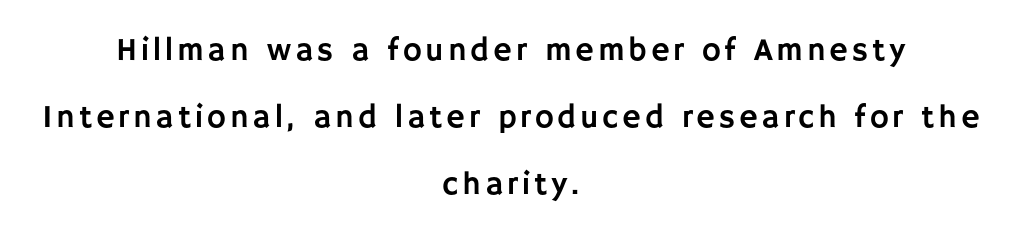
The image shows 32 px sans-serif type, upright; set centered, loose line spacing (2.1x), not underlined; low stroke contrast and a large x-height.
